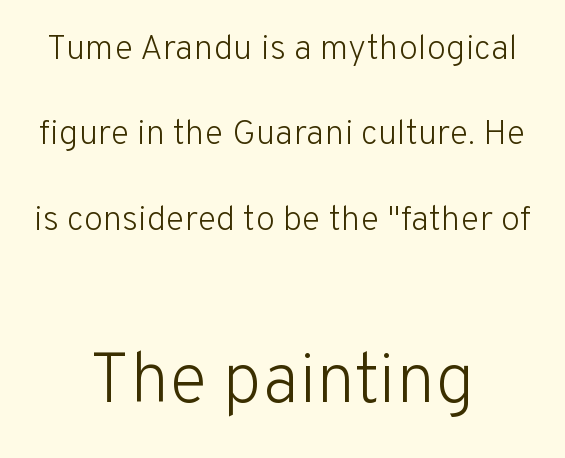
Serifs: no, the terminals of the letterforms are clean. The weight would be labelled regular, book, light, or lighter still. Line starts and ends both wander, symmetrically. Decoration check: the copy has no underline. Unlike italic type, these characters show no tilt at all. Which of the two is more prominent by size? The second, at the bottom.
